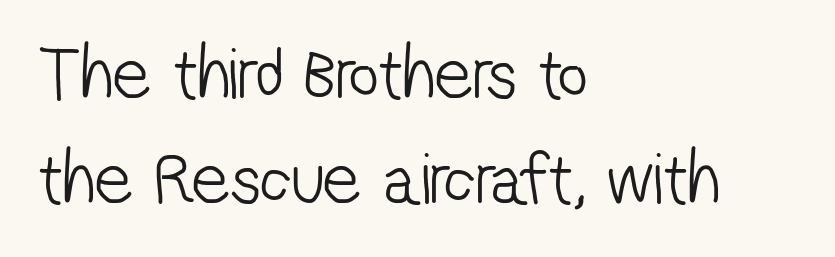
The image shows 74 px light, condensed sans-serif type; set left-aligned, normal line spacing (1.42x), normal letter spacing, not underlined; low stroke contrast and a medium x-height.
